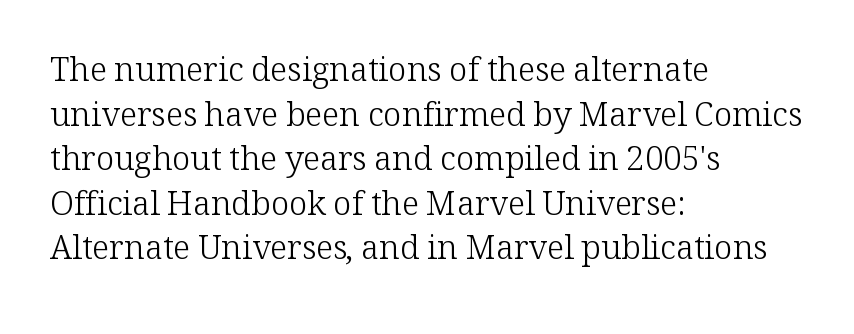
The image shows 33 px light serif type, upright; set left-aligned, normal line spacing (1.35x), normal letter spacing, not underlined; low stroke contrast and a medium x-height.
